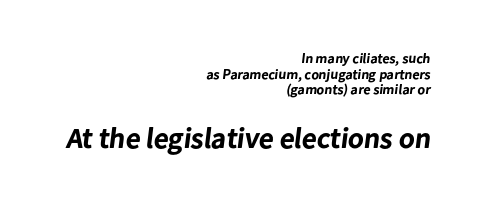
The image shows 29 px bold sans-serif type; set right-aligned, tight line spacing (1.12x), normal letter spacing, not underlined; the second (bottom) block is 2.07x larger; low stroke contrast and a medium x-height.
